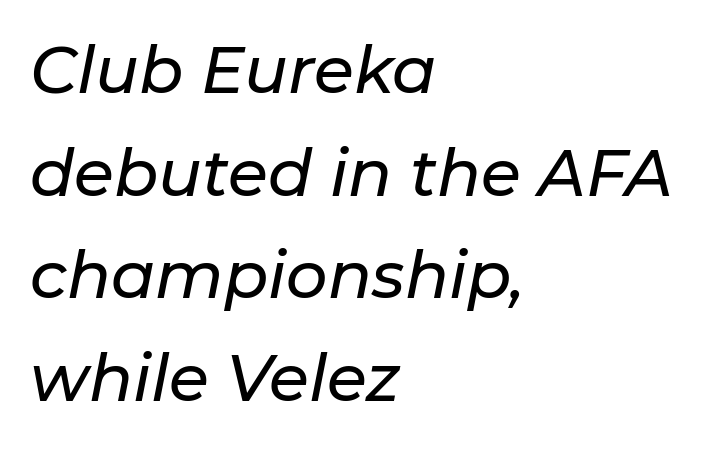
{"italic": "yes", "lean": "right", "slant_degrees": 11, "width": "normal", "stroke_contrast": "low", "x_height": "medium", "monospaced": "no", "underline": "no", "align": "left", "line_spacing": "normal", "line_spacing_ratio": 1.58, "letter_spacing": "normal", "letter_spacing_em": 0.0, "glyph_px": 65}
